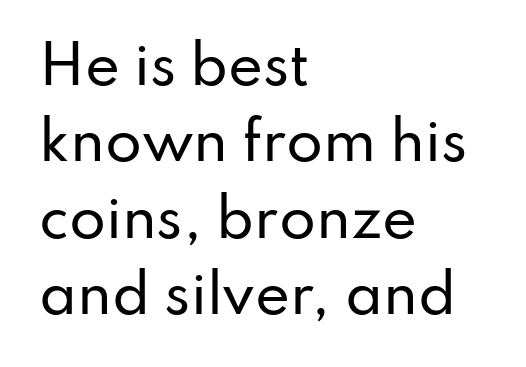
{"serif": "no", "italic": "no", "width": "normal", "stroke_contrast": "low", "x_height": "small", "monospaced": "no", "underline": "no", "align": "left", "line_spacing": "normal", "line_spacing_ratio": 1.44, "letter_spacing": "normal", "letter_spacing_em": 0.0, "glyph_px": 53}
